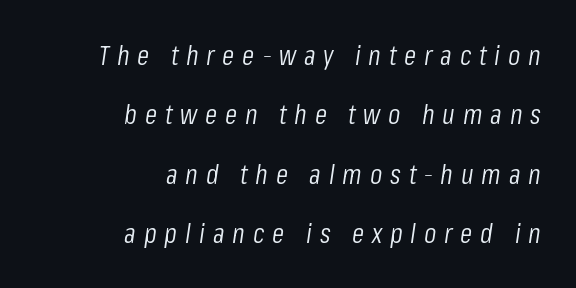
The image shows 28 px light, condensed type, italic (leaning right); set right-aligned, loose line spacing (2.12x), unusually wide letter spacing (+0.28 em), not underlined; low stroke contrast and a medium x-height.
